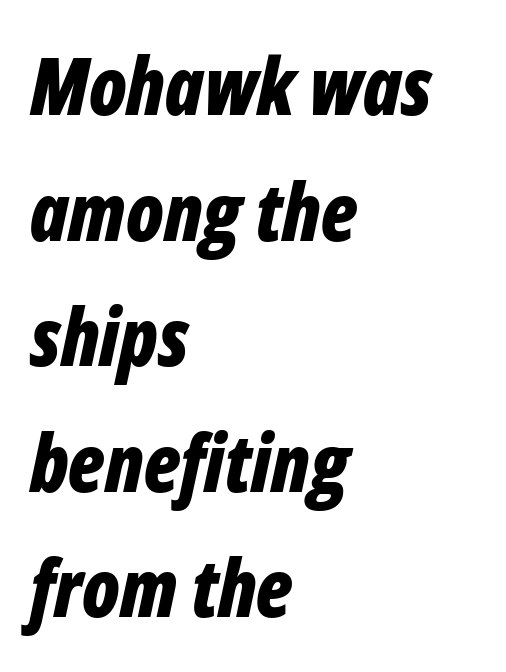
The image shows 79 px bold, condensed type, italic (leaning right); set left-aligned, normal line spacing (1.59x), normal letter spacing, not underlined; low stroke contrast and a medium x-height.
